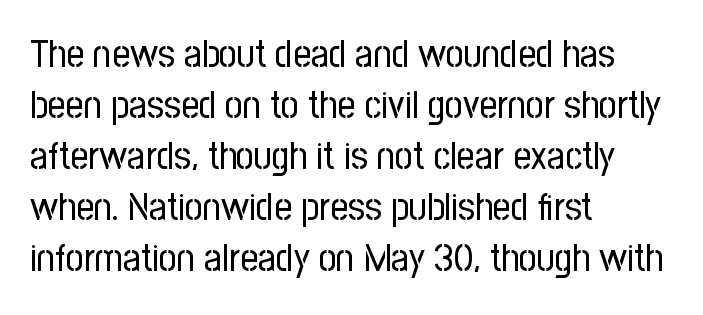
{"serif": "no", "italic": "no", "bold": "no", "weight": "regular", "width": "condensed", "stroke_contrast": "low", "x_height": "medium", "monospaced": "no", "underline": "no", "align": "left", "line_spacing": "normal", "line_spacing_ratio": 1.31, "letter_spacing": "normal", "letter_spacing_em": 0.0, "glyph_px": 39}
